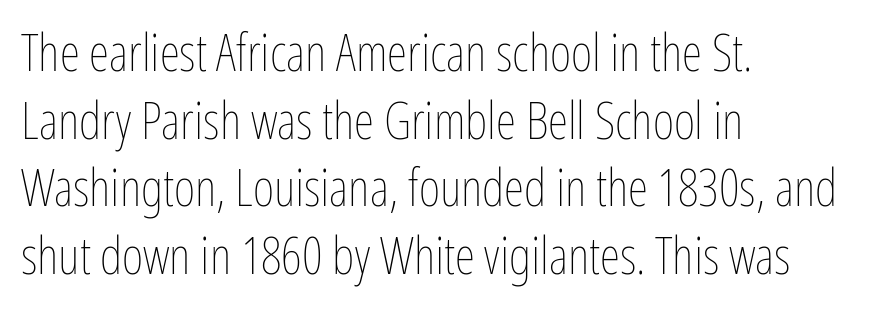
Q: Is the text bold? A: No.
Q: Is the text italic (slanted)? A: No, it is upright.
Q: Is the text underlined? A: No.
Q: How is the paragraph aligned? A: Left-aligned.
Q: Is the spacing between letters normal or unusually wide? A: Normal.
Q: Is the spacing between lines tight, normal or loose? A: Normal.
Q: Width (condensed, normal, or wide)? A: Condensed.
Q: Stroke contrast? A: Low.
Q: x-height? A: Medium.
Q: Monospaced? A: No.
